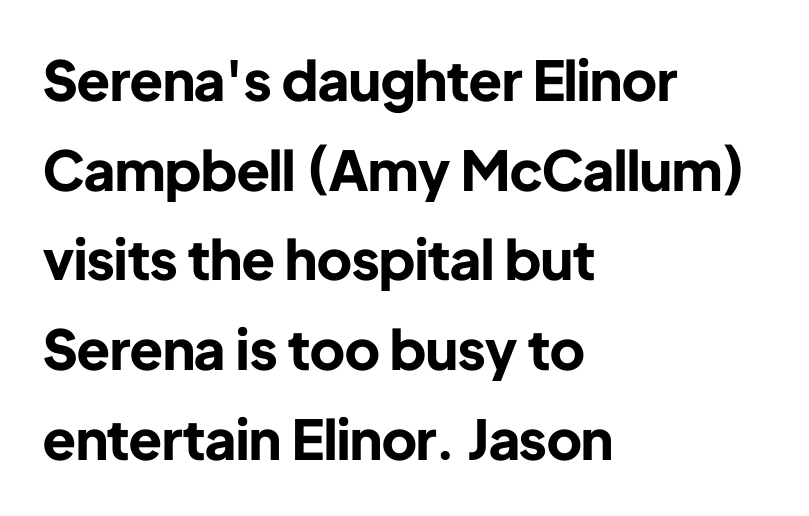
These lines are composed in type without serifs. Posture: straight, roman, zero tilt. Looks like regular typesetting: each glyph gets only the width it needs. Caption: bold face, heavy strokes. This rendering leaves character spacing at its baseline value. A typesetter would call this leading conventional body-copy spacing.
